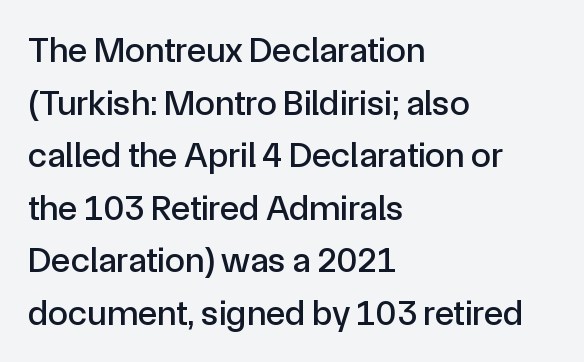
Reading down the block, your eye returns to a fixed left position each line. The face used here is a sans, in the tradition of grotesques and geometrics. Beneath every word, the page is bare. The rendering uses a moderate line-height, typical for paragraphs. Is there any slant? The stems are plumb.
